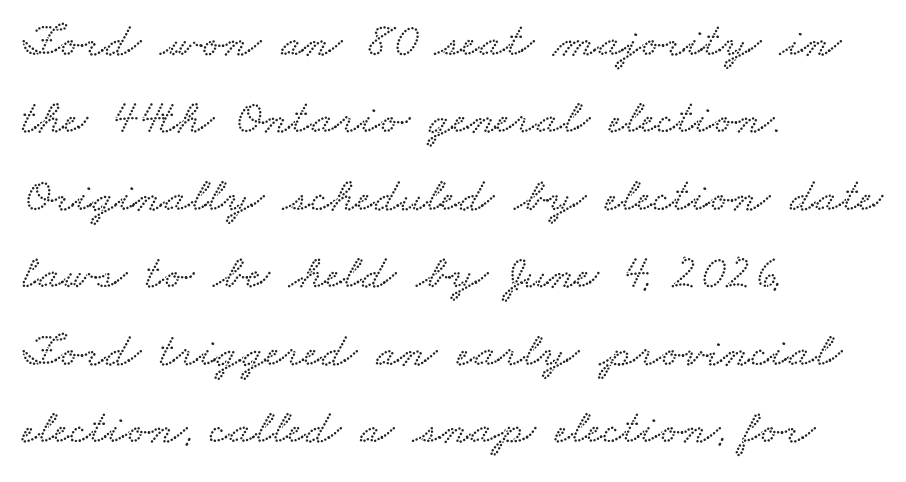
Q: Is the text underlined? A: No.
Q: How is the paragraph aligned? A: Left-aligned.
Q: Is the spacing between letters normal or unusually wide? A: Normal.
Q: Is the spacing between lines tight, normal or loose? A: Normal.
Q: Width (condensed, normal, or wide)? A: Wide.
Q: Stroke contrast? A: Low.
Q: x-height? A: Small.
Q: Monospaced? A: No.
